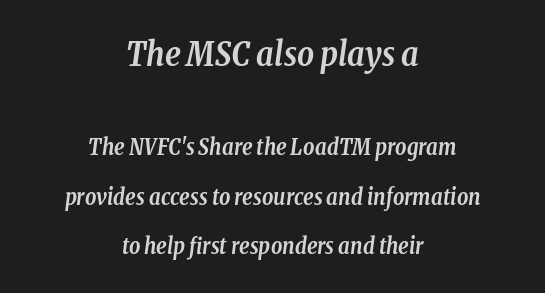
Q: Is the text bold? A: Yes.
Q: Is the text italic (slanted)? A: Yes, it leans right by about 8 degrees.
Q: Is the typeface a serif or a sans-serif typeface? A: Serif.
Q: Is the text underlined? A: No.
Q: How is the paragraph aligned? A: Centered.
Q: Is the spacing between letters normal or unusually wide? A: Normal.
Q: Is the spacing between lines tight, normal or loose? A: Loose.
Q: Which block of text is set in a larger size, the first (top) or the second (bottom)? A: The first (top) one.
Q: Width (condensed, normal, or wide)? A: Condensed.
Q: Stroke contrast? A: Low.
Q: x-height? A: Medium.
Q: Monospaced? A: No.
